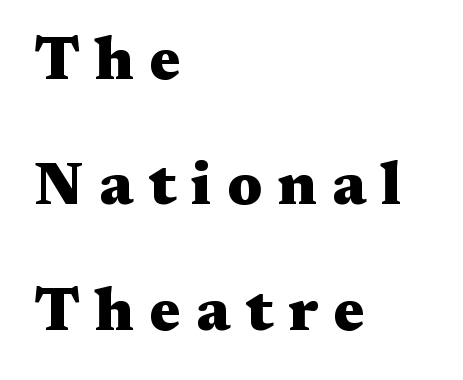
{"serif": "yes", "italic": "no", "bold": "yes", "weight": "heavy", "width": "wide", "stroke_contrast": "medium", "x_height": "medium", "monospaced": "no", "underline": "no", "align": "left", "line_spacing": "loose", "line_spacing_ratio": 2.09, "letter_spacing": "wide", "letter_spacing_em": 0.25, "glyph_px": 60}
